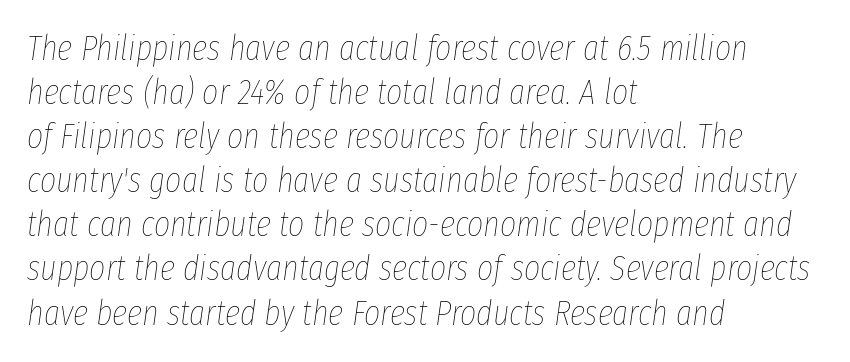
The image shows 35 px thin, condensed type, italic (leaning right); set left-aligned, normal line spacing (1.26x), normal letter spacing, not underlined; low stroke contrast and a medium x-height.
